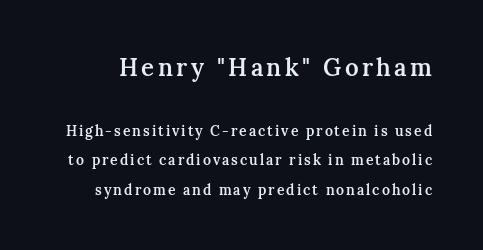
Upright lettering throughout. Does the bottom block carry the larger type? No, the top block does. A great deal of white space separates one row of letters from the next. In terms of weight, the rendering is demibold, just under bold. Clear beneath every line of the passage.
